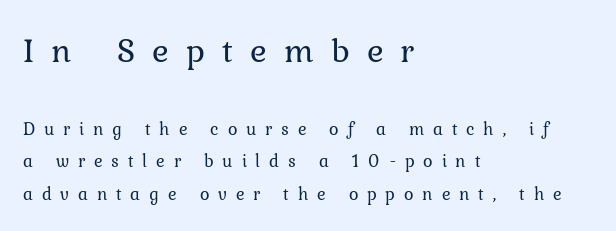
The image shows 35 px regular-weight type, upright; set left-aligned, line spacing 1.82x, unusually wide letter spacing (+0.49 em), not underlined; the first (top) block is 1.94x larger; low stroke contrast and a medium x-height.
